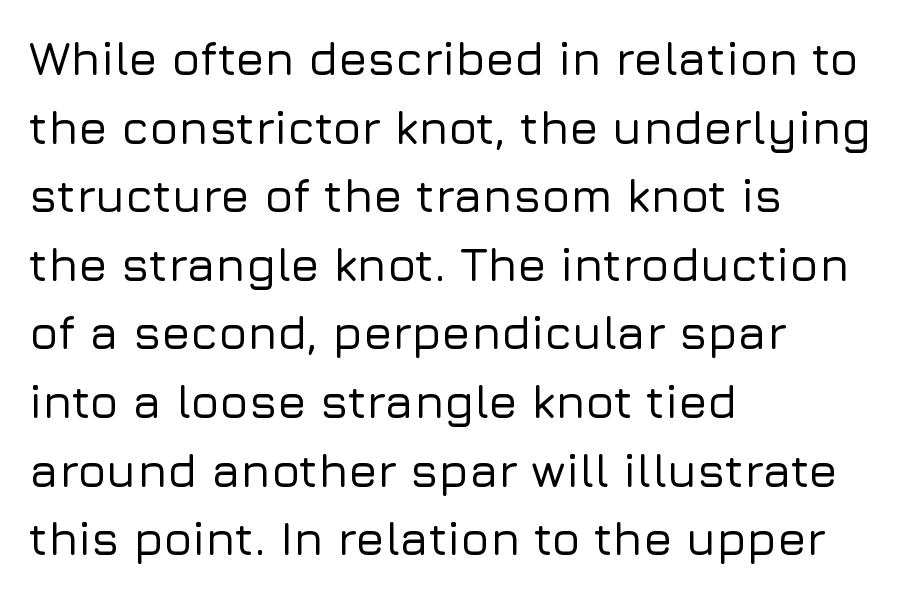
A typesetter would label this face a sans. Check under the words: just untouched page. Look at the tracking — it's just the regular setting, nothing added. You could not count columns in this text — the font is proportionally spaced. You can tell it's not italic because the verticals are truly vertical.
